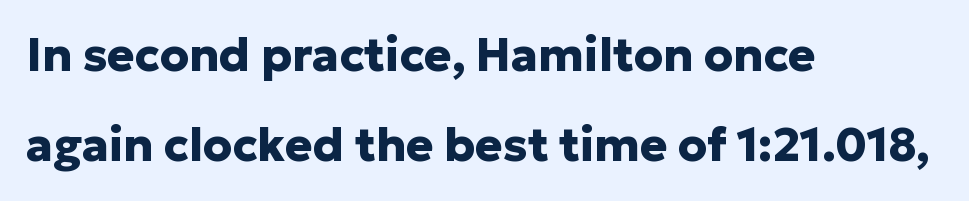
Q: Is the text bold? A: Yes.
Q: Is the text italic (slanted)? A: No, it is upright.
Q: Is the typeface a serif or a sans-serif typeface? A: Sans-serif.
Q: Is the text underlined? A: No.
Q: How is the paragraph aligned? A: Left-aligned.
Q: Is the spacing between letters normal or unusually wide? A: Normal.
Q: Is the spacing between lines tight, normal or loose? A: Loose.
Q: Width (condensed, normal, or wide)? A: Normal.
Q: Stroke contrast? A: Low.
Q: x-height? A: Medium.
Q: Monospaced? A: No.
